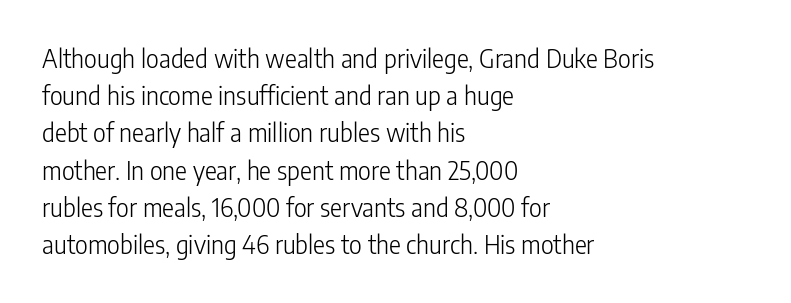
The image shows 25 px text type, upright; set left-aligned, normal line spacing (1.49x), normal letter spacing, not underlined.
